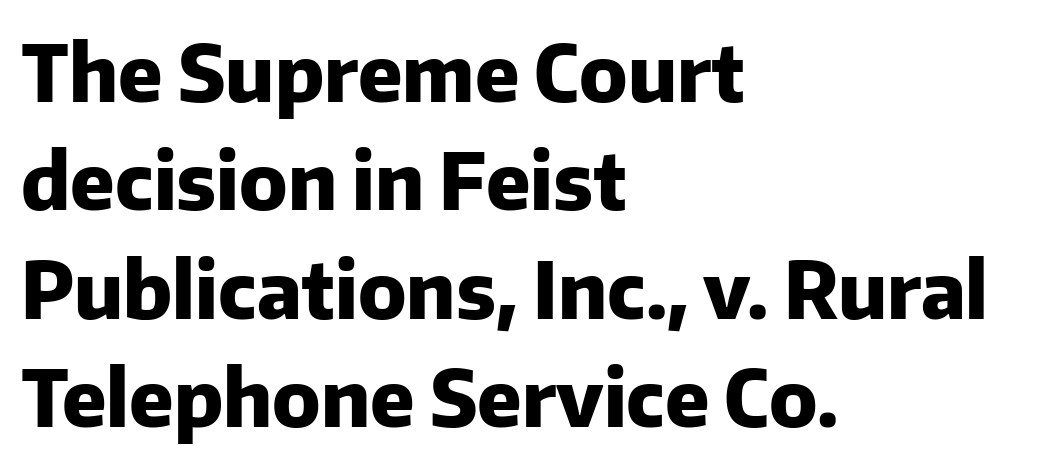
Q: Is the text bold? A: Yes.
Q: Is the text italic (slanted)? A: No, it is upright.
Q: Is the typeface a serif or a sans-serif typeface? A: Sans-serif.
Q: Is the text underlined? A: No.
Q: How is the paragraph aligned? A: Left-aligned.
Q: Is the spacing between letters normal or unusually wide? A: Normal.
Q: Is the spacing between lines tight, normal or loose? A: Normal.
Q: Width (condensed, normal, or wide)? A: Normal.
Q: Stroke contrast? A: Low.
Q: x-height? A: Medium.
Q: Monospaced? A: No.
